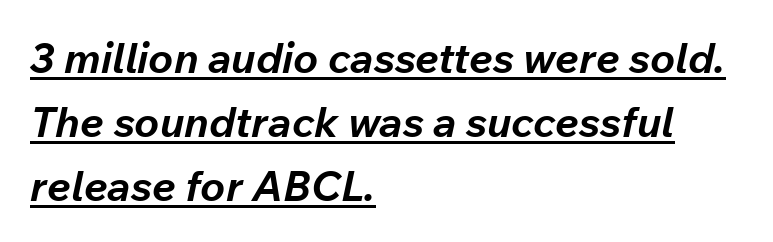
Q: Is the text bold? A: Yes.
Q: Is the text italic (slanted)? A: Yes, it leans right by about 12 degrees.
Q: Is the text underlined? A: Yes.
Q: How is the paragraph aligned? A: Left-aligned.
Q: Is the spacing between letters normal or unusually wide? A: Normal.
Q: Is the spacing between lines tight, normal or loose? A: Normal.
Q: Width (condensed, normal, or wide)? A: Normal.
Q: Stroke contrast? A: Low.
Q: x-height? A: Medium.
Q: Monospaced? A: No.
